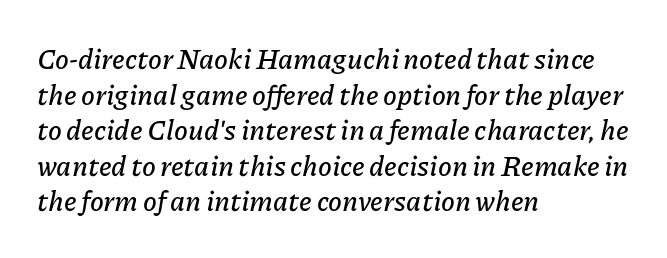
{"italic": "yes", "lean": "right", "slant_degrees": 11, "width": "normal", "stroke_contrast": "low", "x_height": "medium", "monospaced": "no", "underline": "no", "align": "left", "line_spacing": "normal", "line_spacing_ratio": 1.27, "letter_spacing": "normal", "letter_spacing_em": 0.0, "glyph_px": 28}
